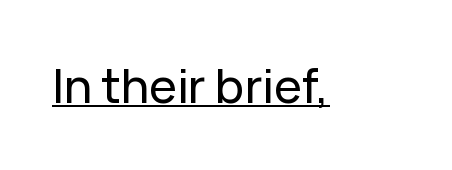
{"serif": "no", "italic": "no", "width": "normal", "stroke_contrast": "low", "x_height": "medium", "monospaced": "no", "underline": "yes", "letter_spacing": "normal", "letter_spacing_em": 0.0, "glyph_px": 47}
